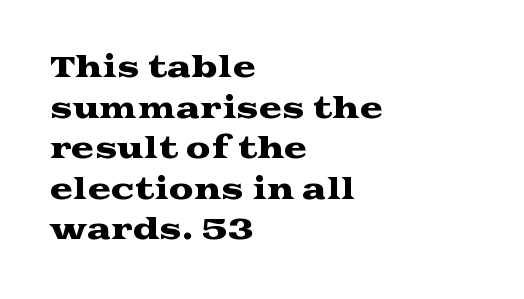
Words float on clear page, feet unadorned. Posture: upright roman. Small tapered or slab feet sit at the stroke ends, so this counts as serif. The typesetter chose a ragged-right arrangement here. The rendering uses natural spacing where letterforms have individual widths. The letters sit at their default tracking, neither squeezed nor spread.
